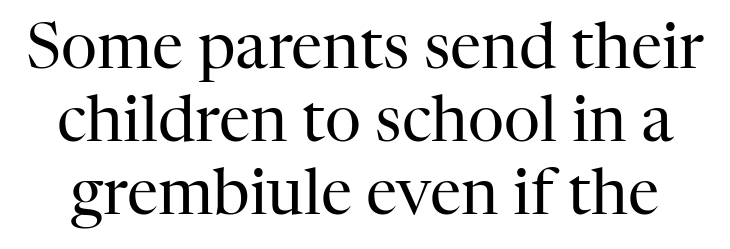
{"serif": "yes", "italic": "no", "bold": "no", "weight": "regular", "width": "normal", "stroke_contrast": "high", "x_height": "medium", "monospaced": "no", "underline": "no", "line_spacing_ratio": 1.16, "letter_spacing": "normal", "letter_spacing_em": 0.0, "glyph_px": 63}
